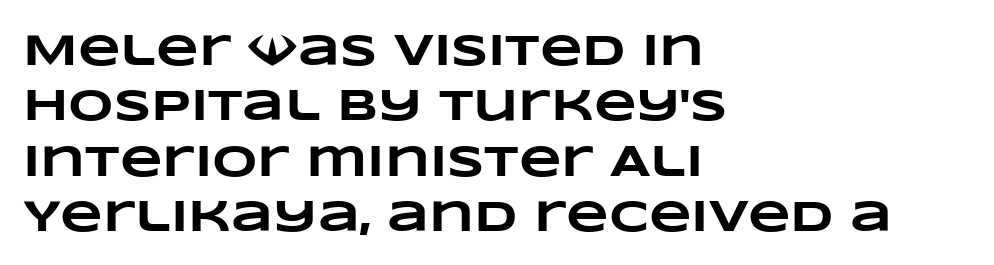
The image shows 44 px heavy, wide type; set left-aligned, normal line spacing (1.26x), normal letter spacing, not underlined; low stroke contrast and a large x-height.
